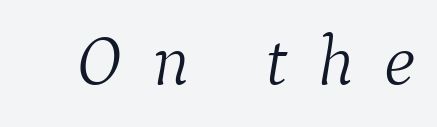
The image shows 71 px light serif type, italic (leaning right); set unusually wide letter spacing (+0.42 em), not underlined; medium stroke contrast and a medium x-height.
